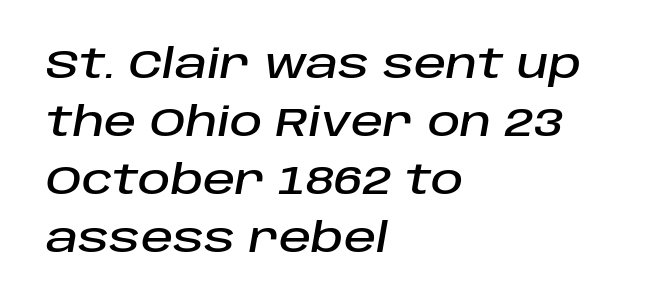
{"italic": "yes", "lean": "right", "slant_degrees": 10, "width": "normal", "stroke_contrast": "low", "x_height": "large", "monospaced": "no", "underline": "no", "align": "left", "line_spacing": "normal", "line_spacing_ratio": 1.45, "letter_spacing": "normal", "letter_spacing_em": 0.0, "glyph_px": 40}
